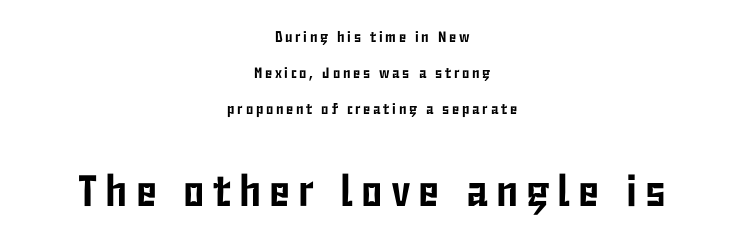
{"serif": "no", "italic": "no", "width": "condensed", "stroke_contrast": "low", "x_height": "medium", "monospaced": "no", "underline": "no", "align": "center", "line_spacing": "loose", "line_spacing_ratio": 2.4, "larger_block": "second", "size_ratio": 2.93, "glyph_px": 44}
